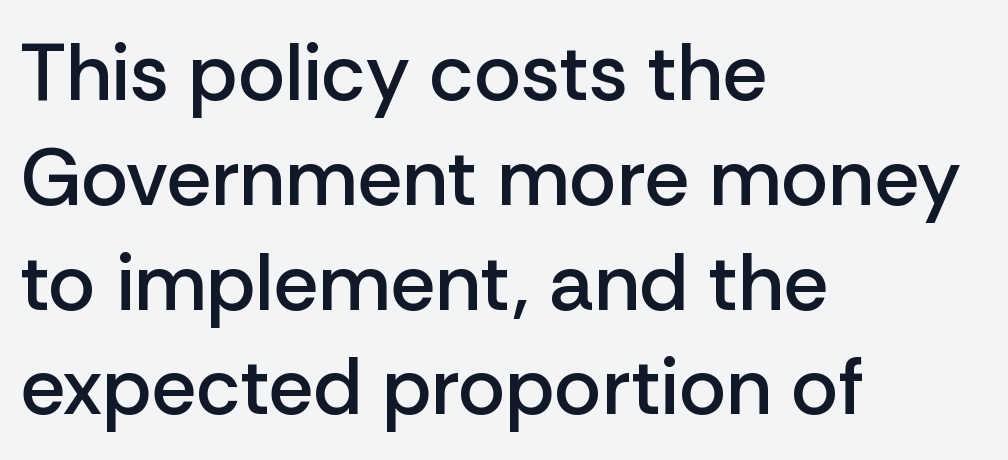
The image shows 80 px semibold sans-serif type, upright; set left-aligned, normal line spacing (1.31x), normal letter spacing, not underlined; low stroke contrast and a medium x-height.
